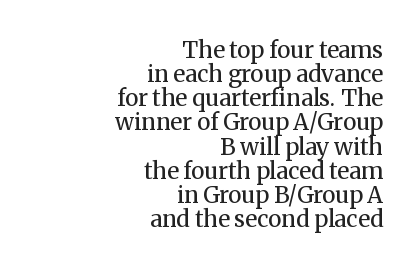
Q: Is the text bold? A: No.
Q: Is the text italic (slanted)? A: No, it is upright.
Q: Is the text underlined? A: No.
Q: How is the paragraph aligned? A: Right-aligned.
Q: Is the spacing between letters normal or unusually wide? A: Normal.
Q: Is the spacing between lines tight, normal or loose? A: Tight.
